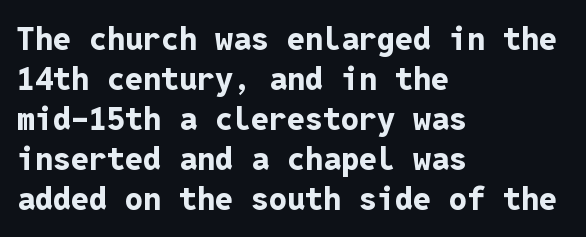
{"serif": "no", "italic": "no", "bold": "yes", "weight": "bold", "width": "normal", "stroke_contrast": "low", "x_height": "medium", "monospaced": "yes", "underline": "no", "align": "left", "line_spacing": "normal", "line_spacing_ratio": 1.25, "letter_spacing": "normal", "letter_spacing_em": 0.0, "glyph_px": 32}
